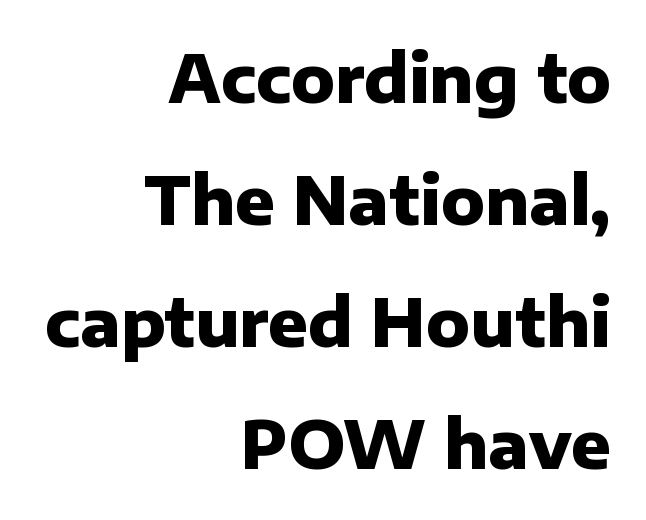
The type sits square on the baseline with zero lean. Every row of glyphs terminates at an identical x-position on the right. Strokes here are thick enough to call this a true bold. Check the space under the baseline: it is left empty. Classification — sans serif.
